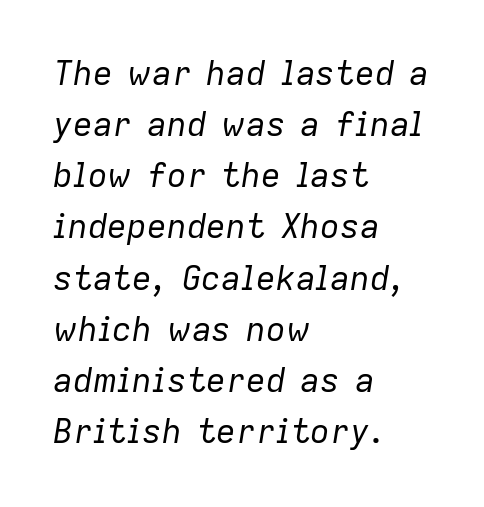
The image shows 33 px regular-weight type, italic (leaning right); set left-aligned, normal line spacing (1.55x), normal letter spacing, not underlined; low stroke contrast and a medium x-height.
